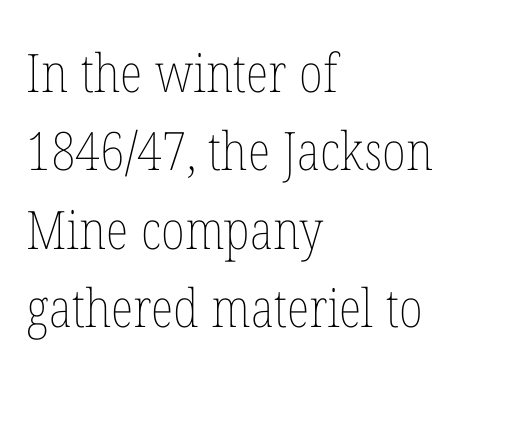
A roman cut, with each character standing at attention. The passage is arranged the way most books set body copy — flush left. Any mark beneath the type? The region is blank. Short note: letters normally spaced. Heft: none added — not bold. Spacing verdict: proportional, widths tailored to each character.
